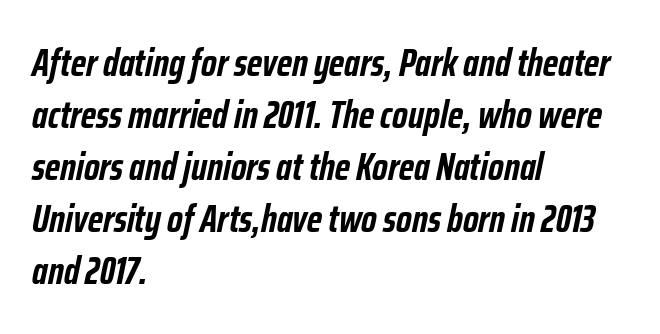
Students, this is bold: see how much ink each stroke carries. Vertical spacing — default. You could call the tracking neutral — neither tight nor loose. Lines of text with bare space underneath. Characters are canted at an angle relative to the baseline's perpendicular. Here the designer chose a conventional face with non-uniform glyph widths.
